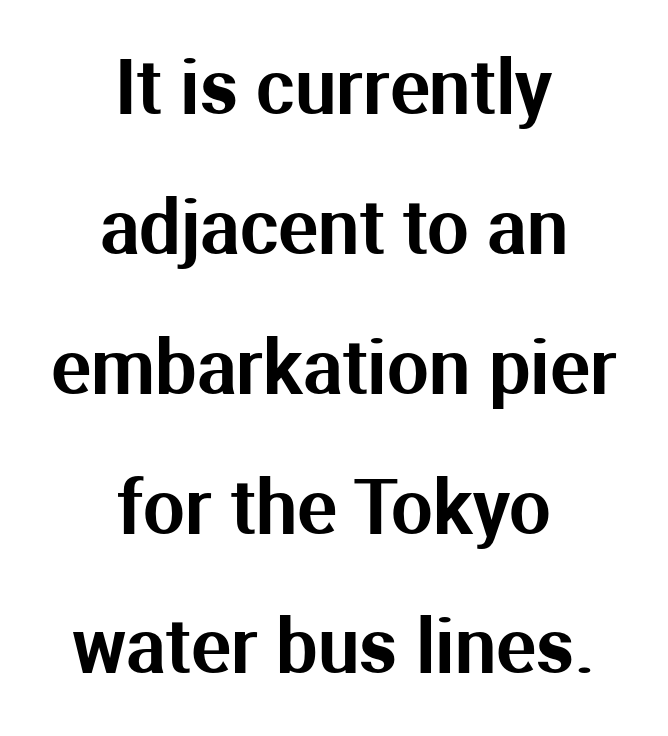
{"serif": "no", "italic": "no", "width": "normal", "stroke_contrast": "medium", "x_height": "medium", "monospaced": "no", "underline": "no", "align": "center", "line_spacing_ratio": 1.89, "letter_spacing": "normal", "letter_spacing_em": 0.0, "glyph_px": 74}
